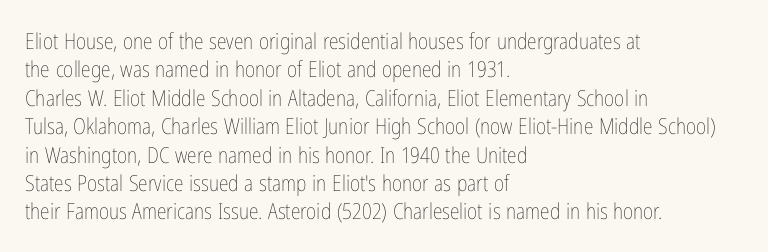
{"italic": "no", "bold": "no", "underline": "no", "align": "left", "line_spacing": "normal", "line_spacing_ratio": 1.29, "letter_spacing": "normal", "letter_spacing_em": 0.0, "glyph_px": 22}
